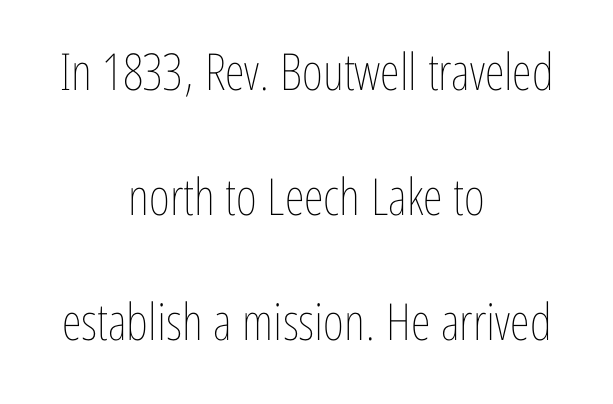
{"italic": "no", "bold": "no", "weight": "thin", "width": "condensed", "stroke_contrast": "low", "x_height": "medium", "monospaced": "no", "underline": "no", "align": "center", "line_spacing": "loose", "line_spacing_ratio": 2.45, "letter_spacing": "normal", "letter_spacing_em": 0.0, "glyph_px": 51}
